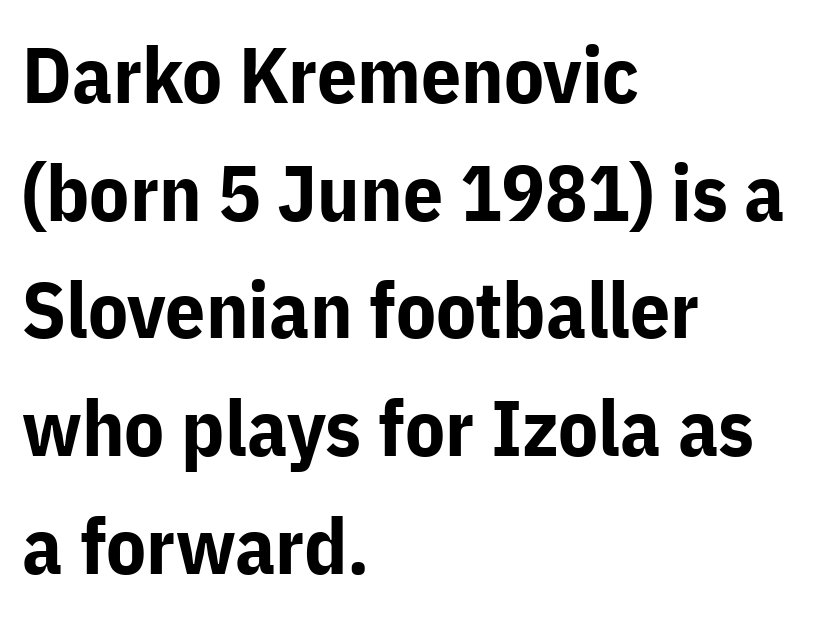
Look at the tracking — it's just the regular setting, nothing added. Does the leading feel generous? No, just average. Italic? Not at all — the glyphs are vertical. Each letter's strokes conclude bluntly, with no projecting serifs.
